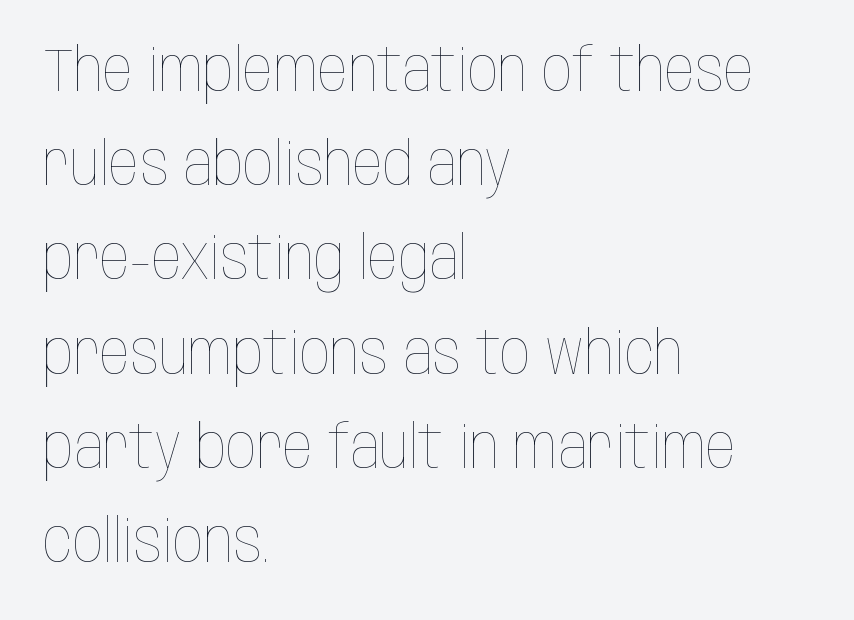
Q: Is the text bold? A: No.
Q: Is the text italic (slanted)? A: No, it is upright.
Q: Is the text underlined? A: No.
Q: How is the paragraph aligned? A: Left-aligned.
Q: Is the spacing between letters normal or unusually wide? A: Normal.
Q: Is the spacing between lines tight, normal or loose? A: Normal.
Q: Width (condensed, normal, or wide)? A: Condensed.
Q: Stroke contrast? A: Low.
Q: x-height? A: Large.
Q: Monospaced? A: No.
